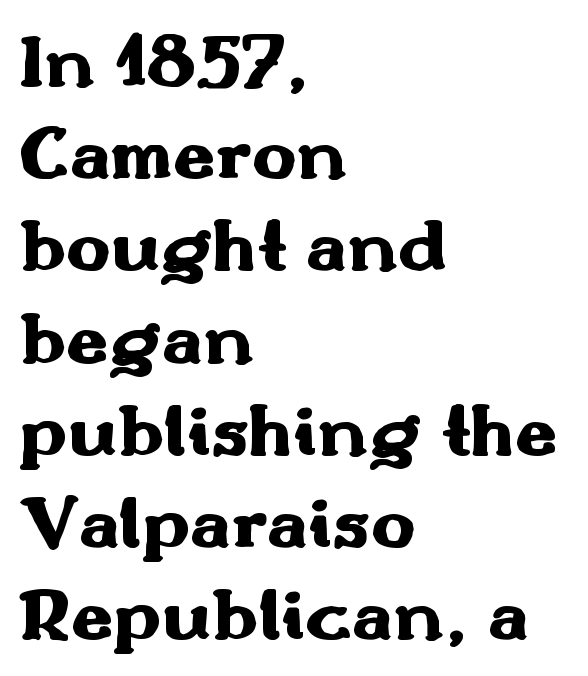
{"serif": "no", "italic": "no", "bold": "yes", "weight": "heavy", "width": "wide", "stroke_contrast": "medium", "x_height": "small", "monospaced": "no", "underline": "no", "align": "left", "line_spacing_ratio": 1.23, "letter_spacing": "normal", "letter_spacing_em": 0.0, "glyph_px": 75}
